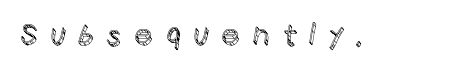
{"width": "normal", "x_height": "large", "monospaced": "no", "underline": "no", "letter_spacing": "wide", "letter_spacing_em": 0.4, "glyph_px": 30}
